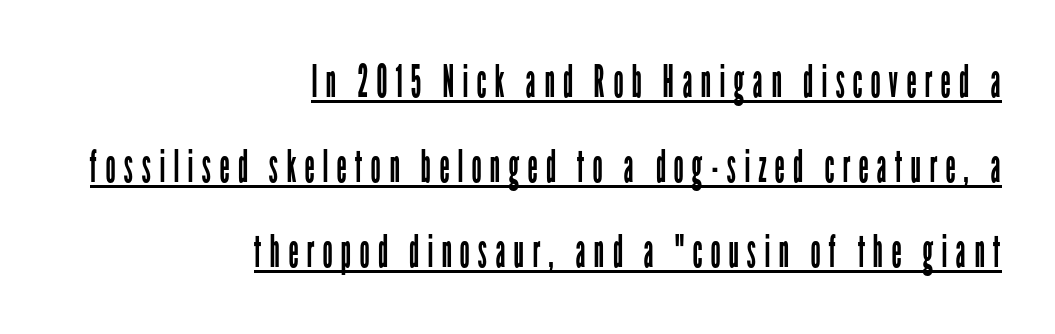
The typesetter chose a ragged-left arrangement here. A quiet, ordinary-to-light weight characterises the typeface. These lines are rendered in a variable-pitch font. No italicization has been applied; the sample stays upright.
